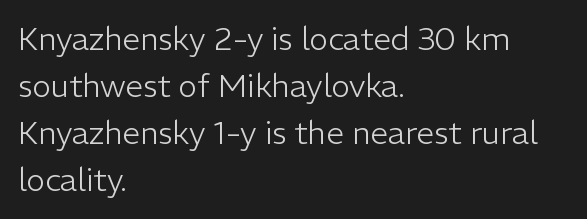
The image shows 32 px light sans-serif type, upright; set left-aligned, normal line spacing (1.47x), normal letter spacing, not underlined; low stroke contrast and a medium x-height.
